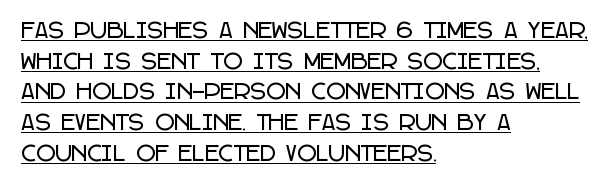
Leading: standard. The typesetter has applied underlining to the passage shown. Short and long lines alike share a common starting point at left. The axis of the letterforms is exactly vertical.
